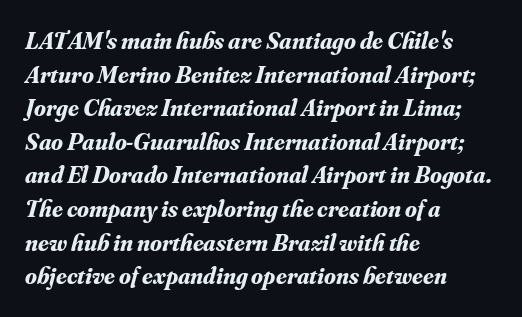
Q: Is the text bold? A: Yes.
Q: Is the text italic (slanted)? A: Yes, it leans right by about 16 degrees.
Q: Is the text underlined? A: No.
Q: How is the paragraph aligned? A: Left-aligned.
Q: Is the spacing between letters normal or unusually wide? A: Normal.
Q: Is the spacing between lines tight, normal or loose? A: Normal.
